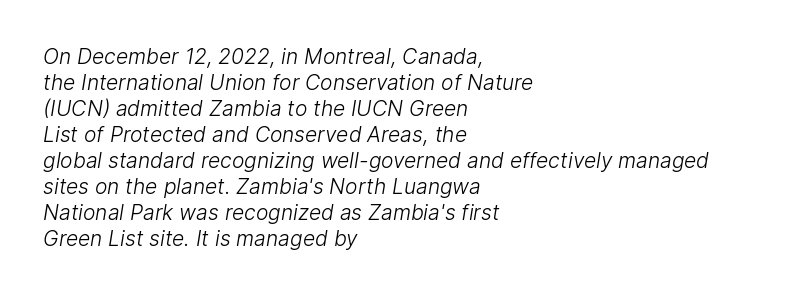
Q: Is the text bold? A: No.
Q: Is the text underlined? A: No.
Q: How is the paragraph aligned? A: Left-aligned.
Q: Is the spacing between letters normal or unusually wide? A: Normal.
